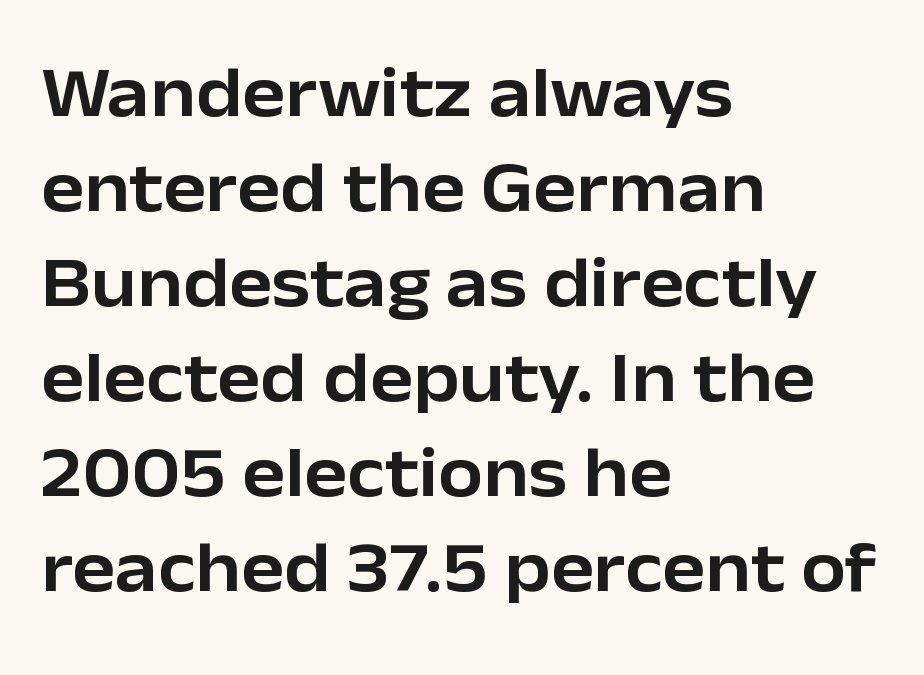
Q: Is the text italic (slanted)? A: No, it is upright.
Q: Is the typeface a serif or a sans-serif typeface? A: Sans-serif.
Q: Is the text underlined? A: No.
Q: How is the paragraph aligned? A: Left-aligned.
Q: Is the spacing between letters normal or unusually wide? A: Normal.
Q: Is the spacing between lines tight, normal or loose? A: Normal.
Q: Width (condensed, normal, or wide)? A: Normal.
Q: Stroke contrast? A: Low.
Q: x-height? A: Medium.
Q: Monospaced? A: No.
